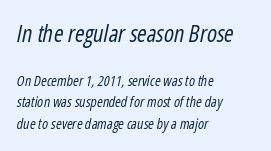
{"italic": "yes", "lean": "right", "slant_degrees": 12, "bold": "no", "underline": "no", "align": "left", "line_spacing": "normal", "line_spacing_ratio": 1.54, "letter_spacing": "normal", "letter_spacing_em": 0.0, "larger_block": "first", "size_ratio": 1.64, "glyph_px": 23}
